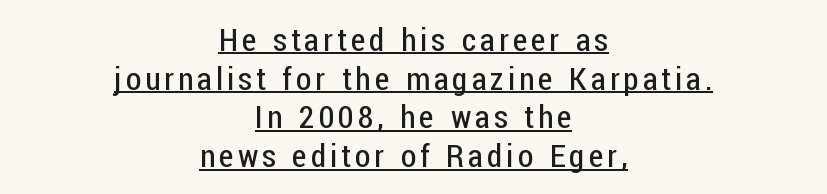
Q: Is the text bold? A: No.
Q: Is the text italic (slanted)? A: No, it is upright.
Q: Is the typeface a serif or a sans-serif typeface? A: Sans-serif.
Q: Is the text underlined? A: Yes.
Q: How is the paragraph aligned? A: Centered.
Q: Width (condensed, normal, or wide)? A: Condensed.
Q: Stroke contrast? A: Low.
Q: x-height? A: Medium.
Q: Monospaced? A: No.
